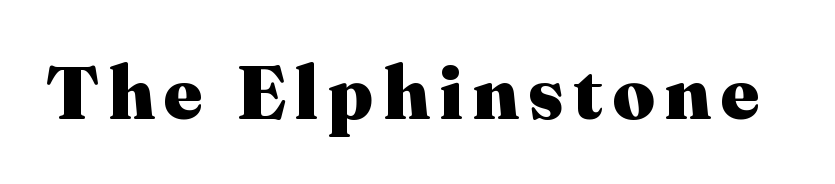
{"serif": "yes", "italic": "no", "bold": "yes", "weight": "heavy", "width": "normal", "stroke_contrast": "medium", "x_height": "medium", "monospaced": "no", "underline": "no", "glyph_px": 74}
